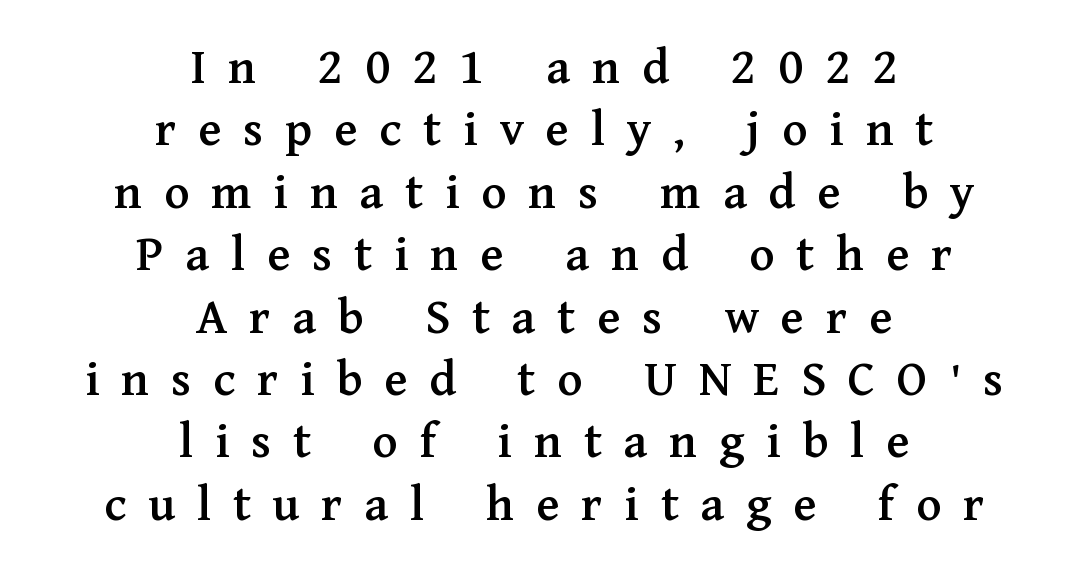
Compared with a flush-left layout, this one balances lines on the center instead. There is plenty of visible air inserted between adjacent glyphs. What kind of face is this? One with serifs. The rendering uses natural spacing where letterforms have individual widths. Quick note: underline off. Is there any slant? The stems are plumb.
